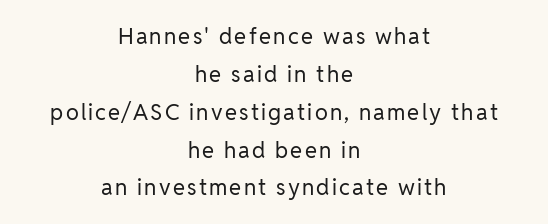
Both edges are ragged and mirror each other, which tells us the setting is centered. No extra ink here — the face is not bold. Do the letters lean? They stand straight. Descenders hang freely into open space.
